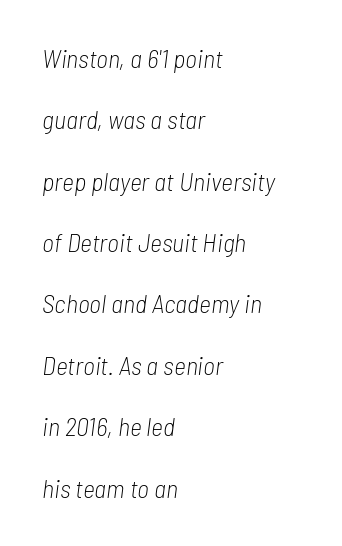
The whole block is typeset with a tilt. Clear beneath every line of the passage. Short note: letters normally spaced. The ragged edge is on the right, which tells us the setting is flush left.
